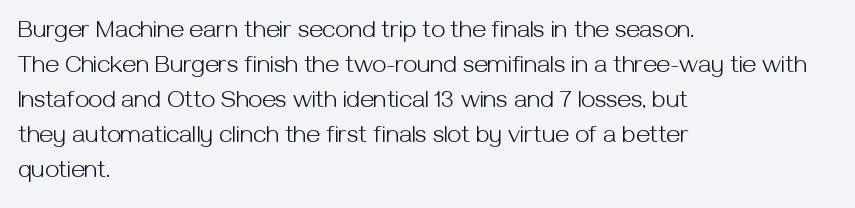
Q: Is the text bold? A: No.
Q: Is the text italic (slanted)? A: No, it is upright.
Q: Is the text underlined? A: No.
Q: How is the paragraph aligned? A: Left-aligned.
Q: Is the spacing between letters normal or unusually wide? A: Normal.
Q: Is the spacing between lines tight, normal or loose? A: Normal.
